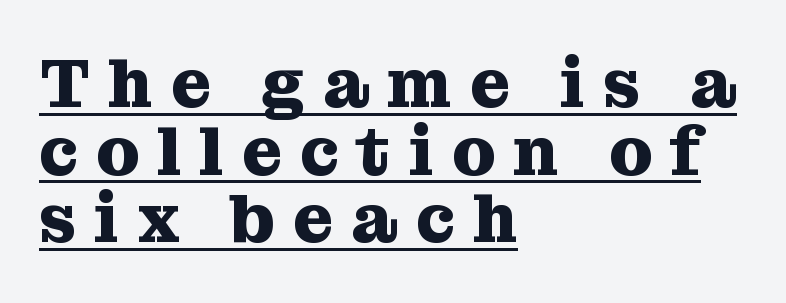
Q: Is the text bold? A: Yes.
Q: Is the text italic (slanted)? A: No, it is upright.
Q: Is the typeface a serif or a sans-serif typeface? A: Serif.
Q: Is the text underlined? A: Yes.
Q: How is the paragraph aligned? A: Left-aligned.
Q: Is the spacing between letters normal or unusually wide? A: Unusually wide.
Q: Is the spacing between lines tight, normal or loose? A: Tight.
Q: Width (condensed, normal, or wide)? A: Normal.
Q: Stroke contrast? A: Medium.
Q: x-height? A: Medium.
Q: Monospaced? A: No.
